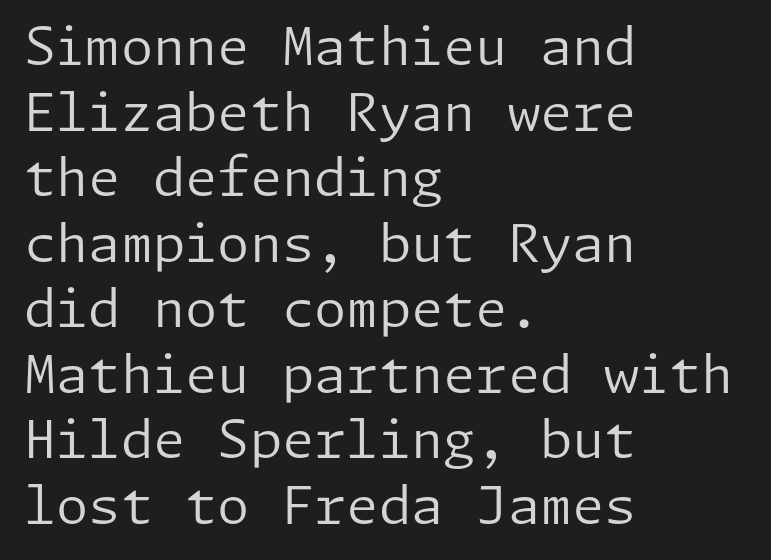
If you drew a ruler down the left edge, every line would touch it. Upright lettering throughout. Baseline-to-baseline distance is the conventional proportion of letter height. This rendering leaves character spacing at its baseline value.
